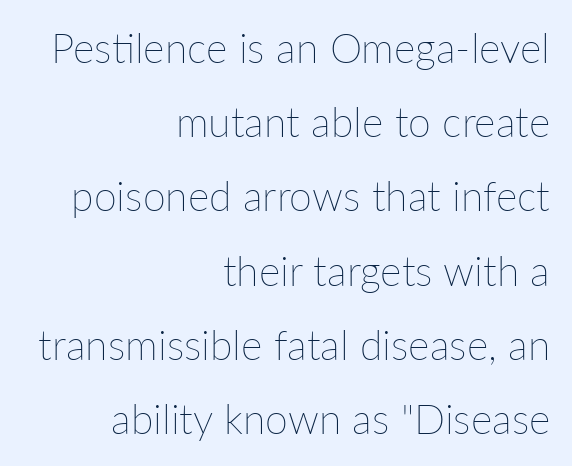
Stroke thickness stays within the range of a standard reading face or lighter. Does extra space separate the letters? No, they use regular spacing. Right-aligned paragraph, ragged on the left. The lettering holds an erect, upright posture throughout. Spacing verdict: proportional, widths tailored to each character.
